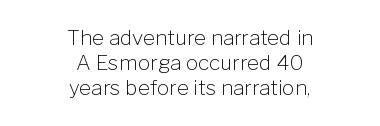
The image shows 21 px text type, upright; set centered, line spacing 1.2x, normal letter spacing, not underlined.
